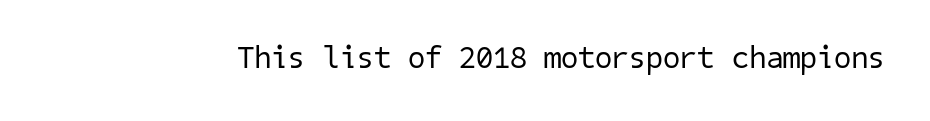
The words here are not underlined. Font category for this specimen: sans-serif. These lines keep a tight, regular rhythm from letter to letter. The strokes are not fattened; the text isn't bold.
